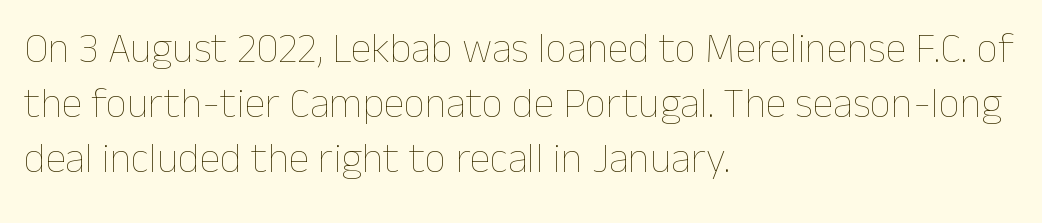
The image shows 42 px thin type, upright; set left-aligned, normal line spacing (1.31x), normal letter spacing, not underlined; low stroke contrast and a medium x-height.
